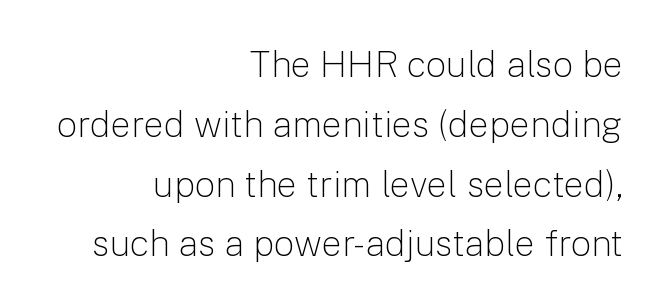
Q: Is the text bold? A: No.
Q: Is the text italic (slanted)? A: No, it is upright.
Q: Is the typeface a serif or a sans-serif typeface? A: Sans-serif.
Q: Is the text underlined? A: No.
Q: How is the paragraph aligned? A: Right-aligned.
Q: Is the spacing between letters normal or unusually wide? A: Normal.
Q: Is the spacing between lines tight, normal or loose? A: Normal.
Q: Width (condensed, normal, or wide)? A: Normal.
Q: Stroke contrast? A: Low.
Q: x-height? A: Medium.
Q: Monospaced? A: No.
